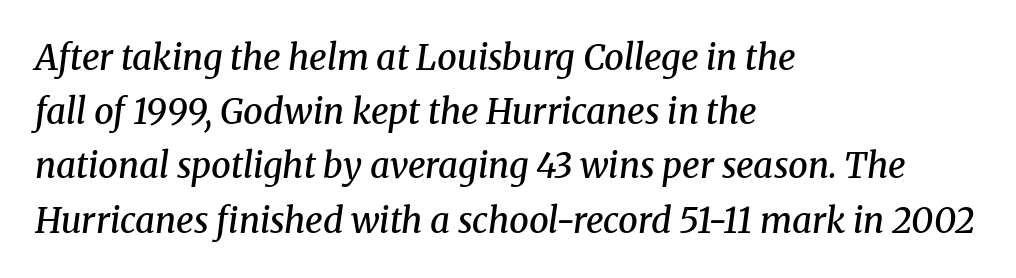
The letters carry serifs — small finishing strokes at the ends of their stems. The strip under each line holds only bare page. This is the in-between weight designers call semibold or demi. Character widths vary here, with narrow letters taking less room than wide ones. The leading is moderate, giving the passage an even texture.
